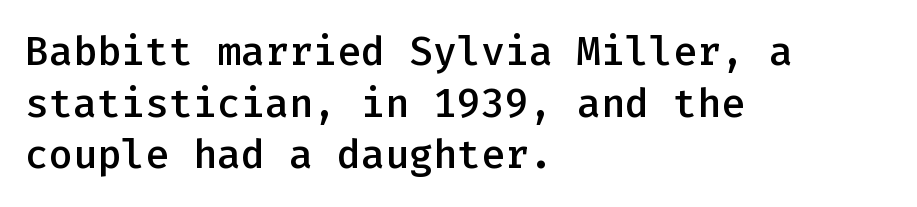
The text was rendered using a sans face with plain stroke endings. The line texture is even and compact thanks to regular tracking. Horizontal bands of white between lines are of average thickness. The rendering uses typewriter-style spacing with identical character cells. This rendering features lettering with no underline. The setting favours the left margin, as ordinary paragraphs usually do.
